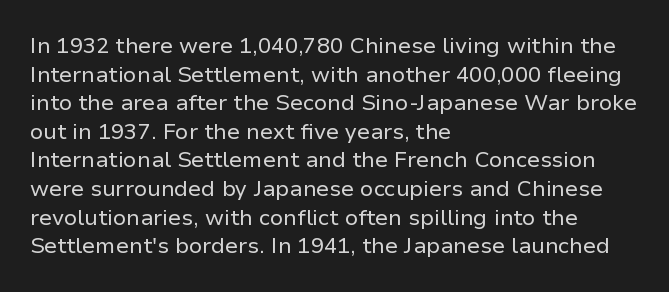
Q: Is the text bold? A: No.
Q: Is the text italic (slanted)? A: No, it is upright.
Q: Is the text underlined? A: No.
Q: How is the paragraph aligned? A: Left-aligned.
Q: Is the spacing between letters normal or unusually wide? A: Normal.
Q: Is the spacing between lines tight, normal or loose? A: Normal.
